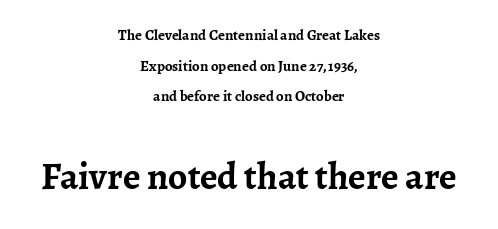
Summary of weight: heavy, a full bold. Underlining? Definitely not there. Baseline-to-baseline distance is far greater than the letter height. This is serif lettering, the kind often seen in printed books. Whoever set this made the second block the dominant, larger element. Looks like regular typesetting: each glyph gets only the width it needs.
